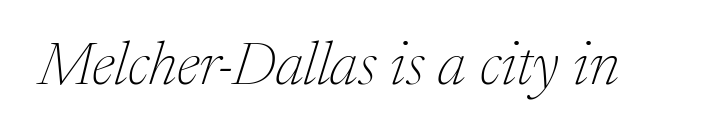
{"serif": "yes", "italic": "yes", "lean": "right", "slant_degrees": 17, "bold": "no", "weight": "thin", "width": "normal", "stroke_contrast": "medium", "x_height": "medium", "monospaced": "no", "underline": "no", "letter_spacing": "normal", "letter_spacing_em": 0.0, "glyph_px": 61}
